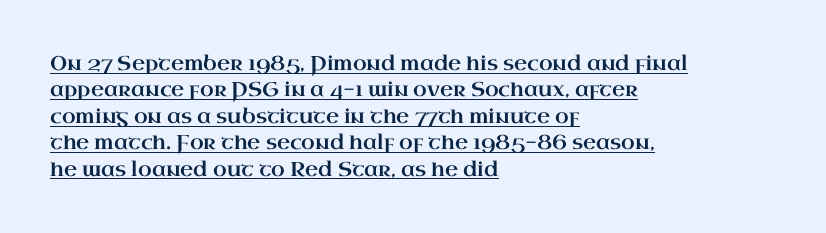
{"italic": "no", "underline": "yes", "align": "left", "line_spacing": "normal", "line_spacing_ratio": 1.32, "letter_spacing": "normal", "letter_spacing_em": 0.0, "glyph_px": 20}
